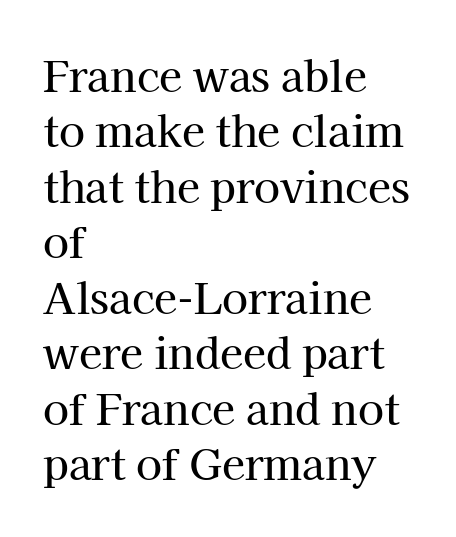
Q: Is the text italic (slanted)? A: No, it is upright.
Q: Is the typeface a serif or a sans-serif typeface? A: Serif.
Q: Is the text underlined? A: No.
Q: How is the paragraph aligned? A: Left-aligned.
Q: Is the spacing between letters normal or unusually wide? A: Normal.
Q: Is the spacing between lines tight, normal or loose? A: Normal.
Q: Width (condensed, normal, or wide)? A: Normal.
Q: Stroke contrast? A: High.
Q: x-height? A: Medium.
Q: Monospaced? A: No.
